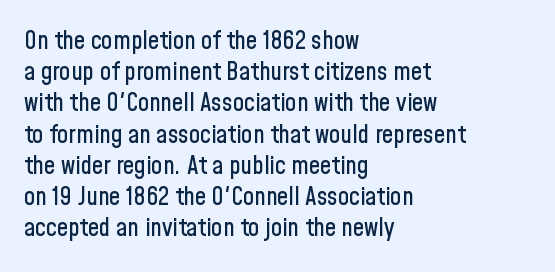
{"italic": "no", "underline": "no", "align": "left", "line_spacing": "normal", "line_spacing_ratio": 1.25, "letter_spacing": "normal", "letter_spacing_em": 0.0, "glyph_px": 25}
